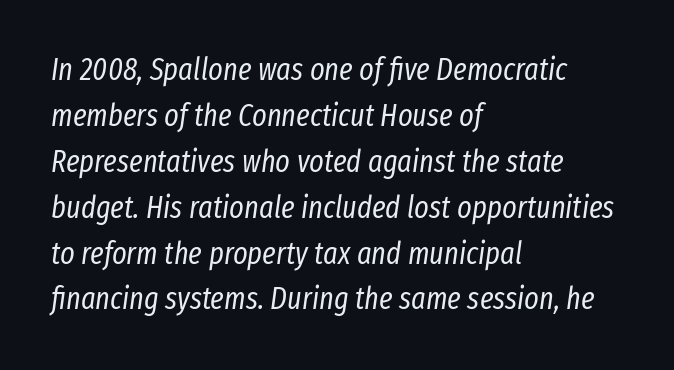
Q: Is the text bold? A: No.
Q: Is the text italic (slanted)? A: Yes, it leans right by about 8 degrees.
Q: Is the text underlined? A: No.
Q: How is the paragraph aligned? A: Left-aligned.
Q: Is the spacing between letters normal or unusually wide? A: Normal.
Q: Is the spacing between lines tight, normal or loose? A: Normal.
Q: Width (condensed, normal, or wide)? A: Condensed.
Q: Stroke contrast? A: Low.
Q: x-height? A: Medium.
Q: Monospaced? A: No.
